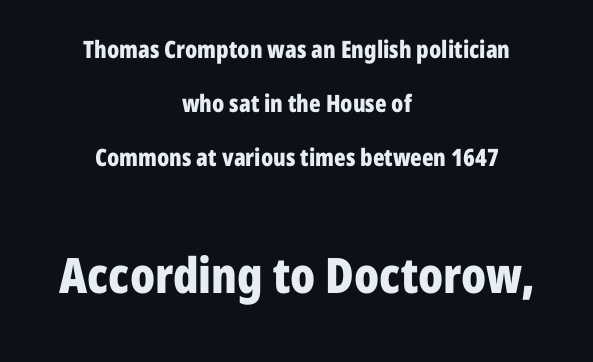
The image shows 49 px bold, condensed sans-serif type, upright; set centered, loose line spacing (2.26x), normal letter spacing, not underlined; the second (bottom) block is 2.04x larger; low stroke contrast and a medium x-height.
